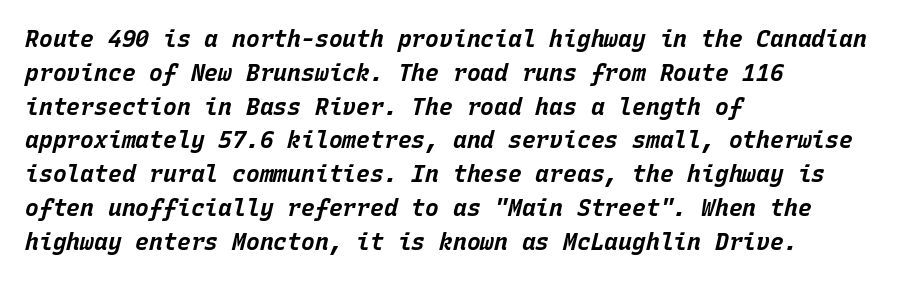
{"italic": "yes", "lean": "right", "slant_degrees": 15, "bold": "yes", "underline": "no", "align": "left", "line_spacing": "normal", "line_spacing_ratio": 1.47, "letter_spacing": "normal", "letter_spacing_em": 0.0, "glyph_px": 23}
